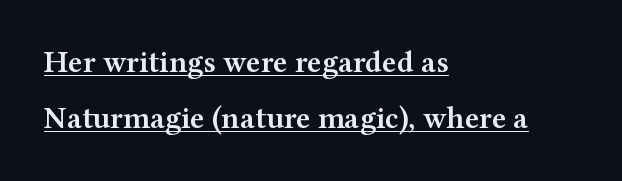
{"serif": "yes", "italic": "no", "bold": "semi", "weight": "semibold", "width": "wide", "stroke_contrast": "medium", "x_height": "medium", "monospaced": "no", "underline": "yes", "align": "left", "line_spacing_ratio": 1.81, "letter_spacing": "normal", "letter_spacing_em": 0.0, "glyph_px": 31}
